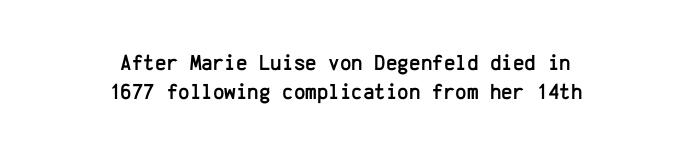
The image shows 22 px text type, upright; set centered, normal line spacing (1.3x), normal letter spacing, not underlined.
